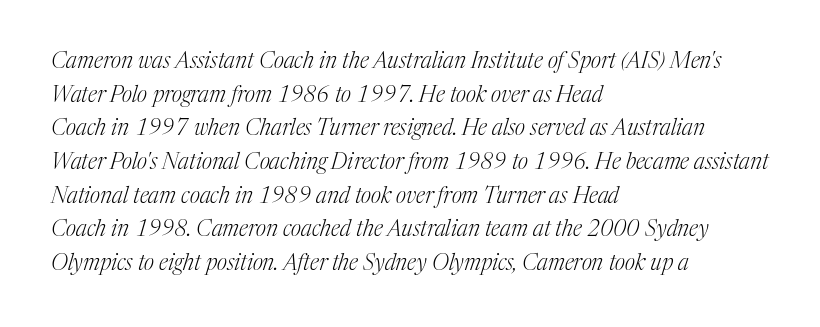
How are the letters spaced? Ordinarily, with no added tracking. Ink coverage per letter is moderate at most. The glyphs are unaccompanied by any horizontal stroke below them. Evenly set lines give the paragraph a standard silhouette. Rendered with sloped, italic letterforms.
